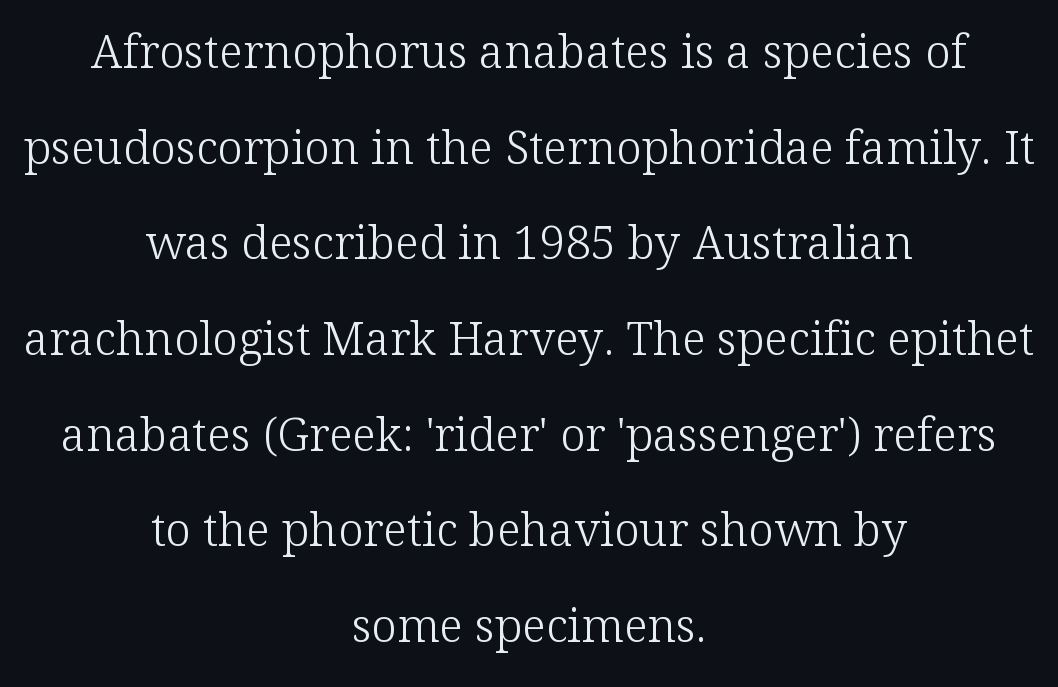
The image shows 46 px light serif type, upright; set centered, loose line spacing (2.08x), normal letter spacing, not underlined; low stroke contrast and a medium x-height.
